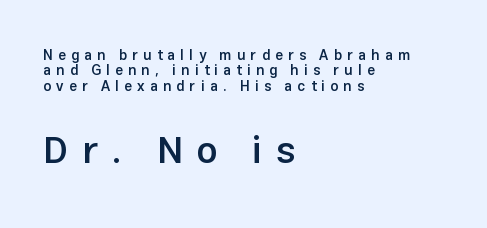
Q: Is the text bold? A: Semi-bold.
Q: Is the text italic (slanted)? A: No, it is upright.
Q: Is the typeface a serif or a sans-serif typeface? A: Sans-serif.
Q: Is the text underlined? A: No.
Q: How is the paragraph aligned? A: Left-aligned.
Q: Is the spacing between letters normal or unusually wide? A: Unusually wide.
Q: Is the spacing between lines tight, normal or loose? A: Tight.
Q: Which block of text is set in a larger size, the first (top) or the second (bottom)? A: The second (bottom) one.
Q: Width (condensed, normal, or wide)? A: Normal.
Q: Stroke contrast? A: Low.
Q: x-height? A: Medium.
Q: Monospaced? A: No.
